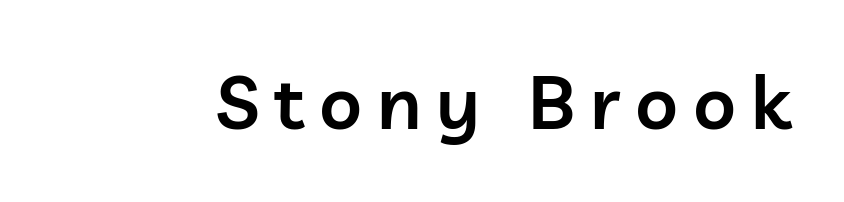
Ascenders rise straight up at ninety degrees. The passage shown has open, widely tracked lettering throughout. This sample has the flowing, uneven cadence of proportional lettering. Is the type bold? Partly — it's a semibold, heavier than regular but not fully bold.
